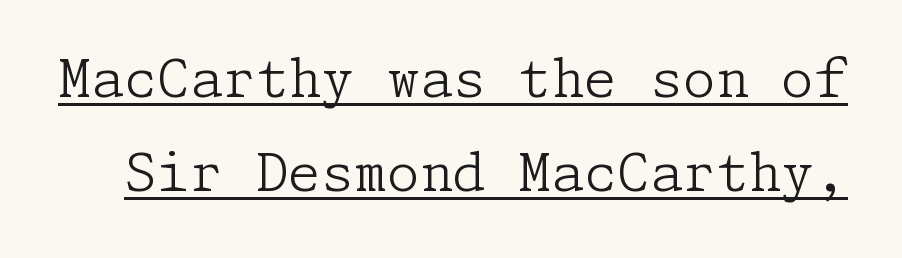
{"serif": "yes", "italic": "no", "bold": "no", "weight": "light", "width": "normal", "stroke_contrast": "low", "x_height": "medium", "underline": "yes", "line_spacing_ratio": 1.77, "letter_spacing": "normal", "letter_spacing_em": 0.0, "glyph_px": 53}
